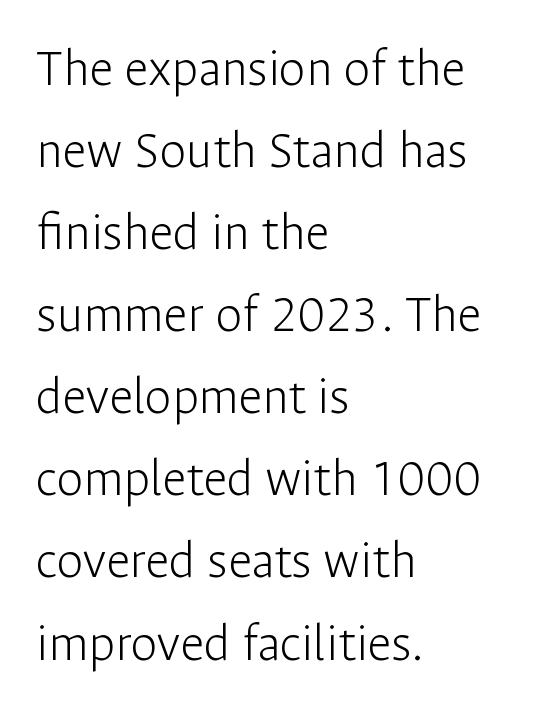
The image shows 54 px light sans-serif type, upright; set left-aligned, normal line spacing (1.52x), normal letter spacing, not underlined; low stroke contrast and a medium x-height.
